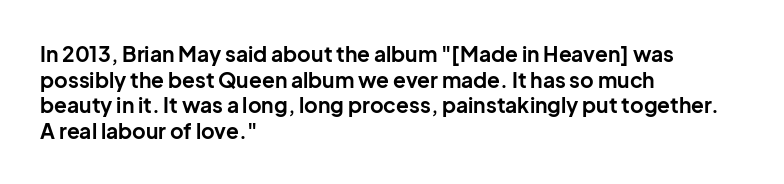
Is there any slant? The stems are plumb. The zone under the glyphs is completely vacant. Caption: bold face, heavy strokes. Each word holds together tightly as a unit, with standard inter-letter gaps. Does the copy run flush right? No — it runs flush left.
